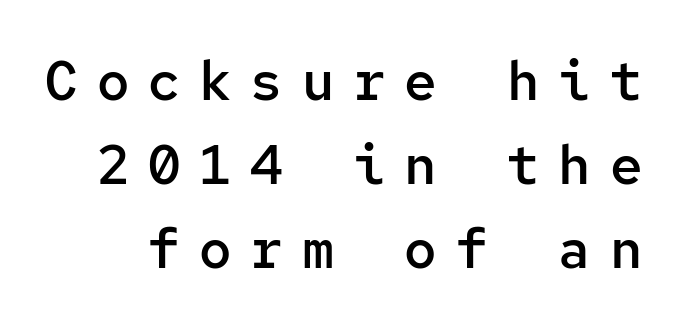
Q: Is the text bold? A: Semi-bold.
Q: Is the text italic (slanted)? A: No, it is upright.
Q: Is the typeface a serif or a sans-serif typeface? A: Sans-serif.
Q: Is the text underlined? A: No.
Q: Is the spacing between letters normal or unusually wide? A: Unusually wide.
Q: Is the spacing between lines tight, normal or loose? A: Normal.
Q: Width (condensed, normal, or wide)? A: Normal.
Q: Stroke contrast? A: Low.
Q: x-height? A: Medium.
Q: Monospaced? A: Yes.
